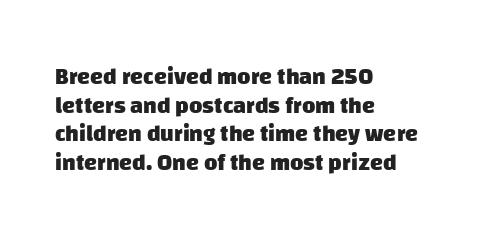
Q: Is the text bold? A: Yes.
Q: Is the text underlined? A: No.
Q: How is the paragraph aligned? A: Left-aligned.
Q: Is the spacing between letters normal or unusually wide? A: Normal.
